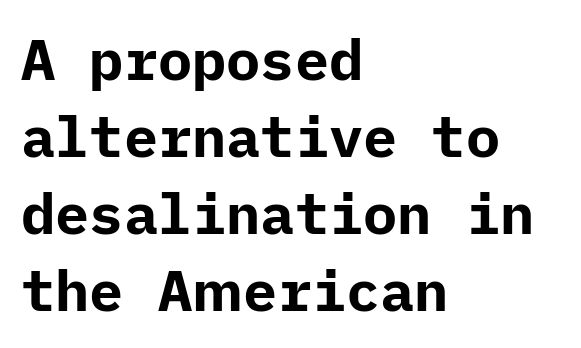
Left-aligned paragraph, ragged on the right. You can tell from the bare stems that sans-serif type was used. Is the type bold? Yes — the strokes are clearly thick and heavy. Ordinary non-slanted type is in use.
